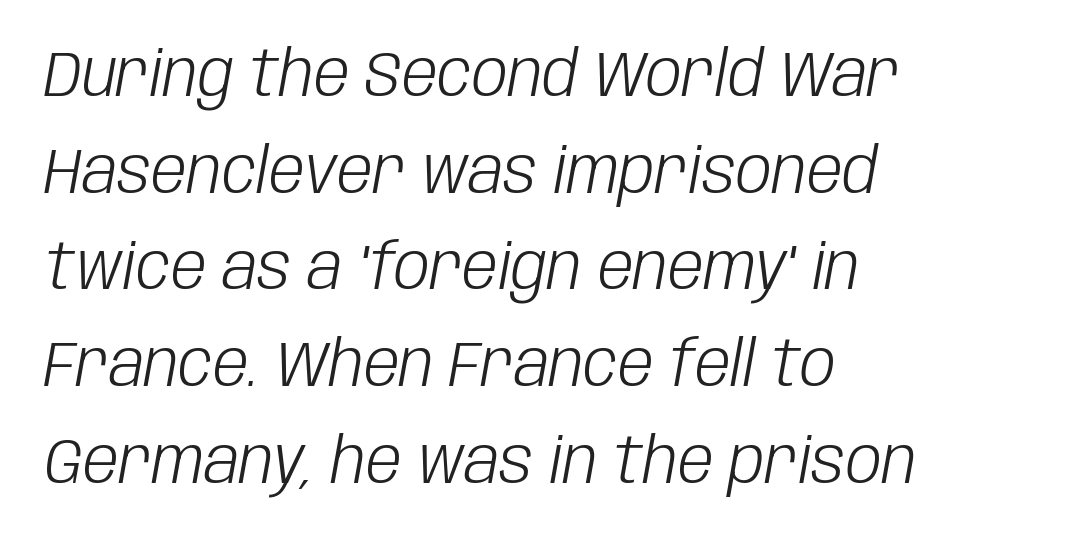
The rag falls on the right side of this text block. Whoever set this chose a conventional vertical rhythm. Each row of text sits above clean, open space. Every character sits at an angle, as italics do. The characters are drawn with everyday or finer stroke widths.
